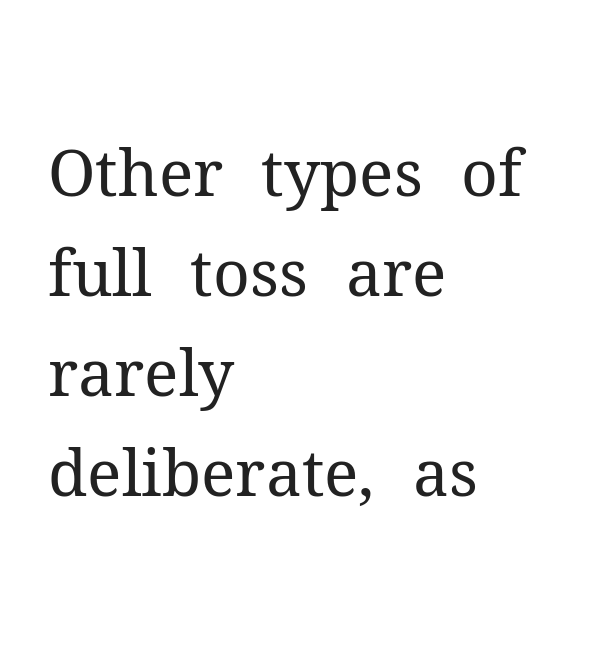
This is roman type, the default non-slanted kind. The font sits on the lighter half of the weight spectrum, regular included. Alignment: flush left. The face used here is proportionally spaced, like ordinary book or web type. The letters carry serifs — small finishing strokes at the ends of their stems. Quick note: underline off.
